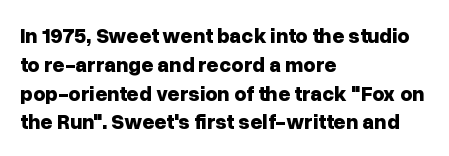
Leftover space on each line is placed entirely after the last word. The baseline area is clear. Tracking value appears to be zero — textbook default spacing. Is the type bold? Yes — the strokes are clearly thick and heavy.
